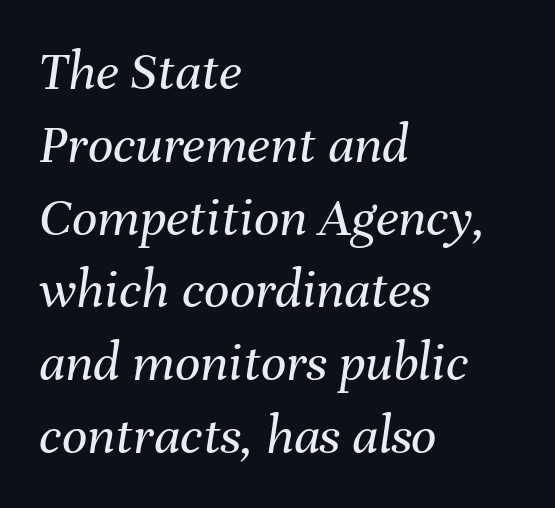
Q: Is the text bold? A: No.
Q: Is the text italic (slanted)? A: Yes, it leans right by about 8 degrees.
Q: Is the text underlined? A: No.
Q: How is the paragraph aligned? A: Left-aligned.
Q: Is the spacing between letters normal or unusually wide? A: Normal.
Q: Is the spacing between lines tight, normal or loose? A: Normal.
Q: Width (condensed, normal, or wide)? A: Normal.
Q: Stroke contrast? A: Medium.
Q: x-height? A: Medium.
Q: Monospaced? A: No.
